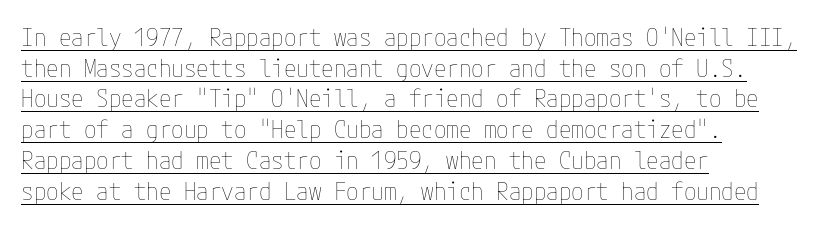
The image shows 25 px text type, upright; set left-aligned, line spacing 1.23x, normal letter spacing, underlined.
